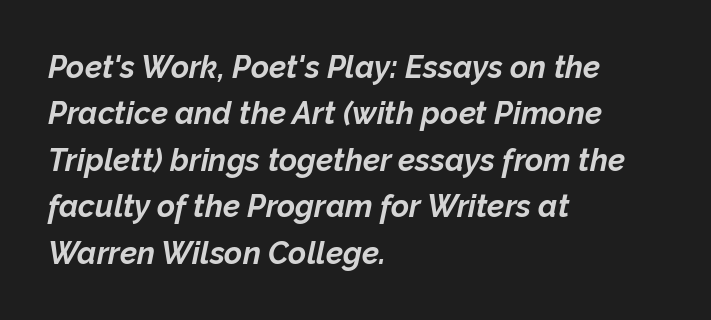
This rendering uses left alignment, leaving the right contour irregular. Reading down the column, the eye jumps a familiar distance to each next line. The font is running at its bold setting. Underline: absent. The letters advance in unequal steps, a hallmark of proportional type.
